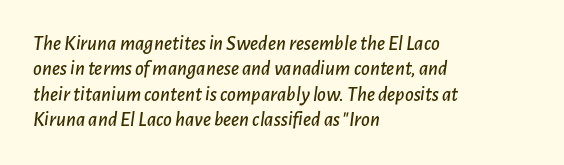
{"italic": "yes", "lean": "right", "slant_degrees": 7, "underline": "no", "align": "left", "line_spacing_ratio": 1.21, "letter_spacing": "normal", "letter_spacing_em": 0.0, "glyph_px": 21}
